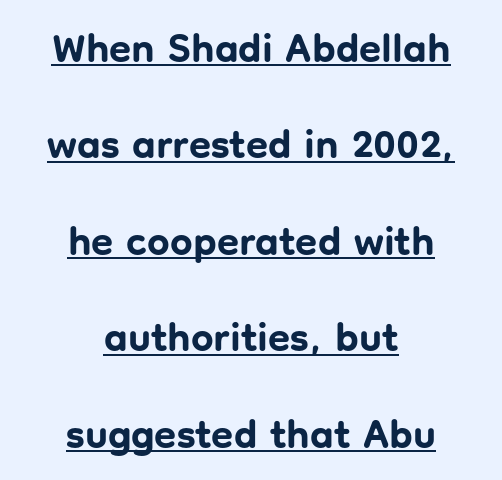
{"serif": "no", "italic": "no", "bold": "yes", "weight": "bold", "width": "normal", "stroke_contrast": "low", "x_height": "medium", "monospaced": "no", "underline": "yes", "align": "center", "line_spacing": "loose", "line_spacing_ratio": 2.41, "letter_spacing": "normal", "letter_spacing_em": 0.0, "glyph_px": 40}
